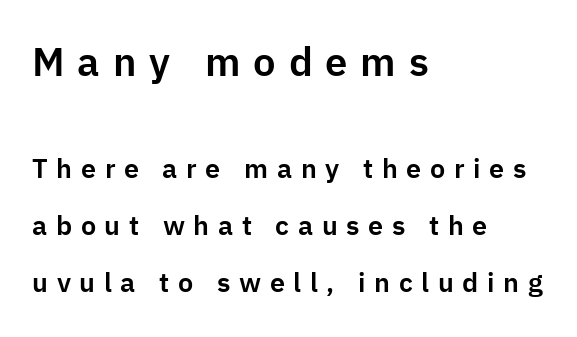
{"serif": "no", "italic": "no", "width": "normal", "stroke_contrast": "low", "x_height": "medium", "monospaced": "no", "underline": "no", "align": "left", "line_spacing": "loose", "line_spacing_ratio": 2.11, "letter_spacing": "wide", "letter_spacing_em": 0.32, "larger_block": "first", "size_ratio": 1.48, "glyph_px": 40}
